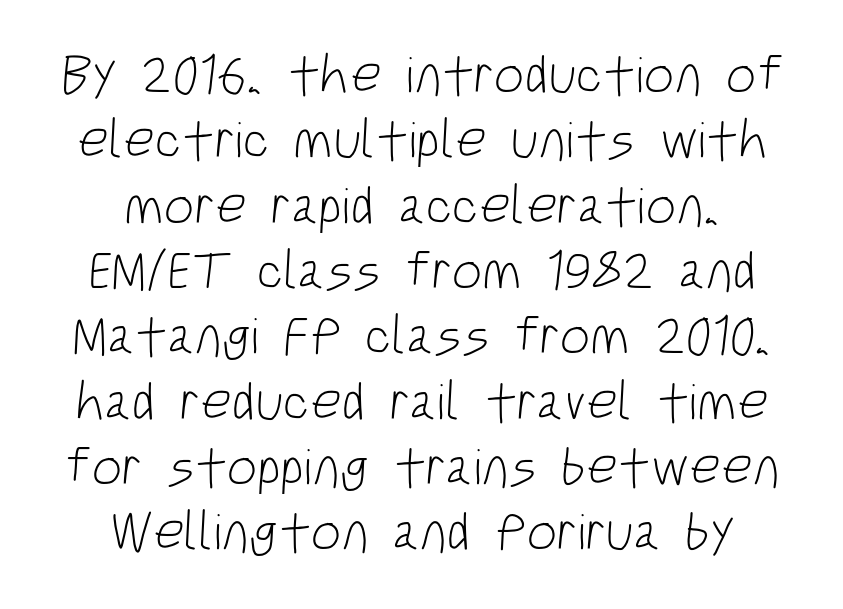
{"serif": "no", "bold": "no", "weight": "light", "width": "condensed", "stroke_contrast": "low", "x_height": "large", "monospaced": "no", "underline": "no", "align": "center", "line_spacing_ratio": 1.21, "letter_spacing": "normal", "letter_spacing_em": 0.0, "glyph_px": 54}
